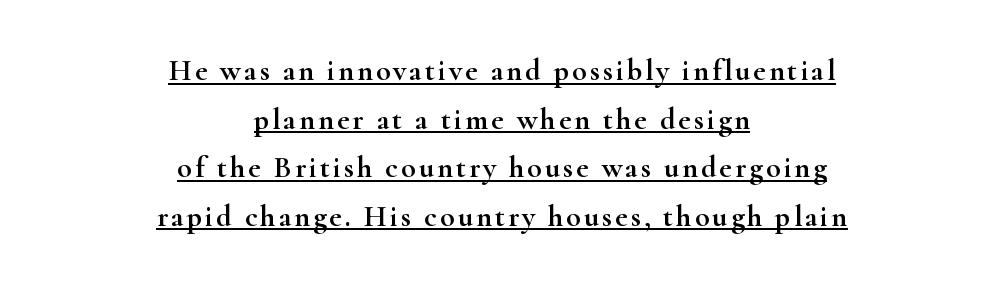
Q: Is the text italic (slanted)? A: No, it is upright.
Q: Is the typeface a serif or a sans-serif typeface? A: Serif.
Q: Is the text underlined? A: Yes.
Q: How is the paragraph aligned? A: Centered.
Q: Is the spacing between lines tight, normal or loose? A: Normal.
Q: Width (condensed, normal, or wide)? A: Wide.
Q: Stroke contrast? A: High.
Q: x-height? A: Small.
Q: Monospaced? A: No.
